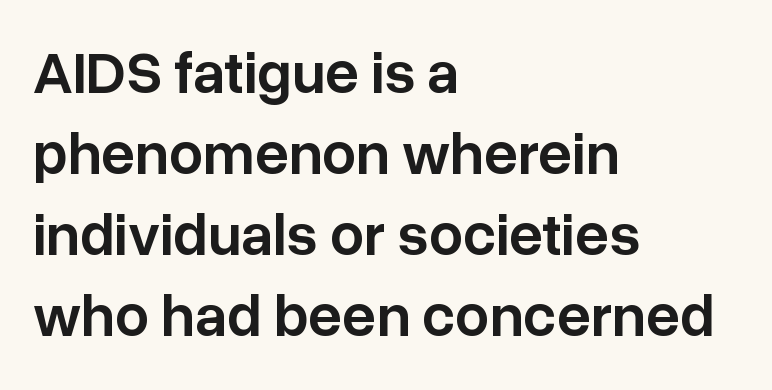
{"serif": "no", "italic": "no", "bold": "semi", "weight": "semibold", "width": "normal", "stroke_contrast": "low", "x_height": "medium", "monospaced": "no", "underline": "no", "align": "left", "line_spacing": "normal", "line_spacing_ratio": 1.35, "letter_spacing": "normal", "letter_spacing_em": 0.0, "glyph_px": 60}
